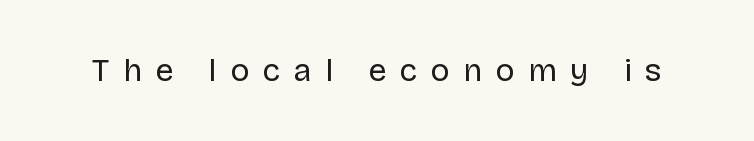
{"serif": "no", "italic": "no", "bold": "no", "weight": "regular", "width": "normal", "stroke_contrast": "low", "x_height": "large", "monospaced": "no", "underline": "no", "letter_spacing": "wide", "letter_spacing_em": 0.42, "glyph_px": 32}
